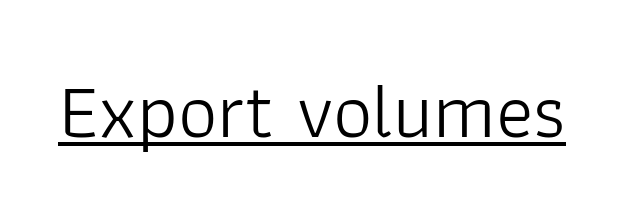
Each word holds together tightly as a unit, with standard inter-letter gaps. Posture: straight, roman, zero tilt. Underline: present. Spacing verdict: proportional, widths tailored to each character.
